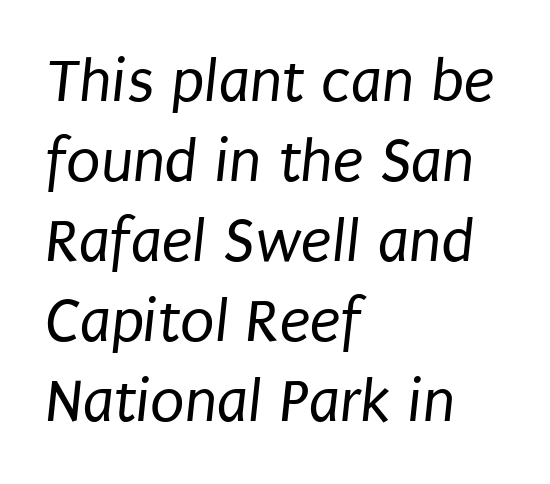
The line-height multiplier appears to be the usual default. Regarding serifs, this sample does without them. This rendering features lettering with no underline. What stands out about the letter spacing? Nothing — it is the standard amount. Is the block centered? No — it sits flush against the left margin.
